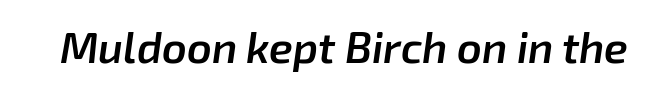
The type is set solid horizontally, with unmodified tracking. Just letters on the line, the space beneath them empty. The rendering uses a semibold face; strokes are thickened but not to full bold. Does the lettering tilt? It does — this is italic. Character widths vary here, with narrow letters taking less room than wide ones.
